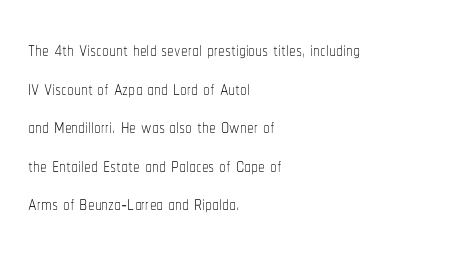
The image shows 27 px text type, upright; set left-aligned, normal line spacing (1.43x), normal letter spacing, not underlined.
